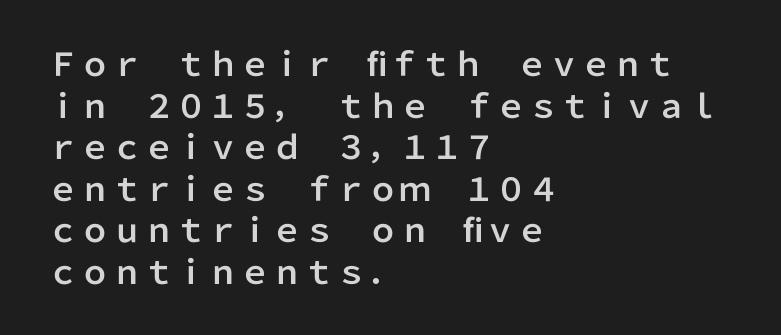
These lines were composed using upright roman letters. The horizontal fit of the characters is conventional and even. The rows are spaced the way most documents space them. Rule under the text: the space is simply empty. This sample has the flowing, uneven cadence of proportional lettering.
